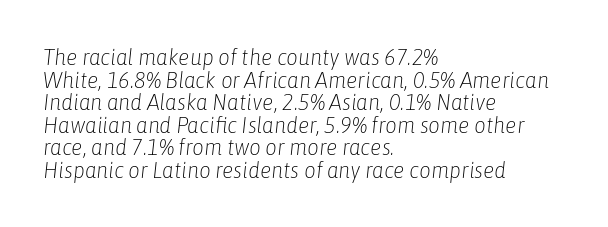
Q: Is the text bold? A: No.
Q: Is the text italic (slanted)? A: Yes, it leans right by about 6 degrees.
Q: Is the text underlined? A: No.
Q: How is the paragraph aligned? A: Left-aligned.
Q: Is the spacing between letters normal or unusually wide? A: Normal.
Q: Is the spacing between lines tight, normal or loose? A: Tight.
